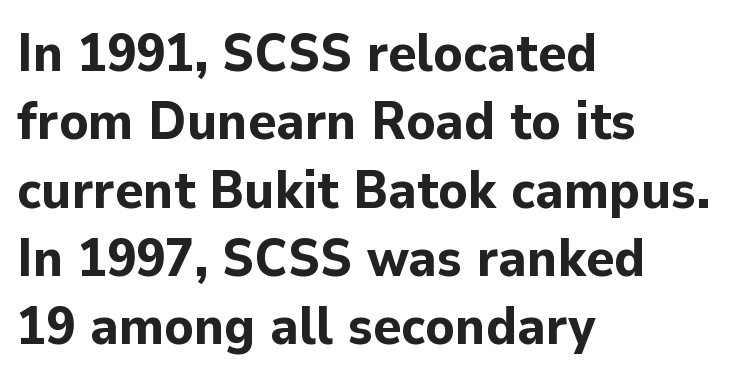
The image shows 53 px bold sans-serif type, upright; set left-aligned, normal line spacing (1.29x), normal letter spacing, not underlined; low stroke contrast and a medium x-height.
